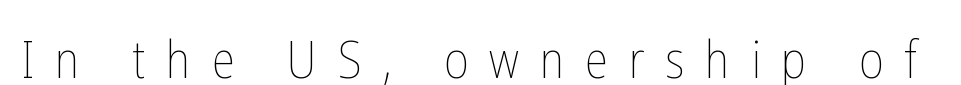
The image shows 52 px thin, condensed type, upright; set unusually wide letter spacing (+0.4 em), not underlined; low stroke contrast and a medium x-height.
